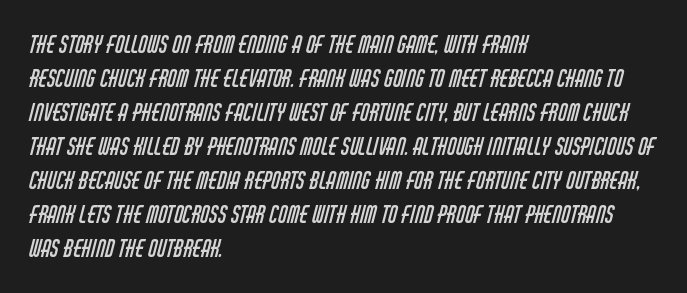
The image shows 23 px text type; set left-aligned, normal line spacing (1.48x), normal letter spacing, not underlined.
